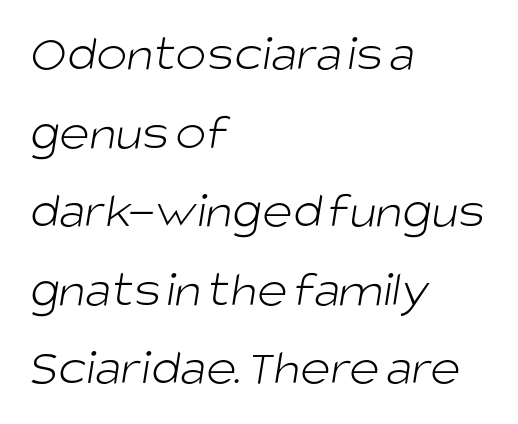
The image shows 52 px light sans-serif type; set left-aligned, normal line spacing (1.51x), normal letter spacing, not underlined; low stroke contrast and a large x-height.
